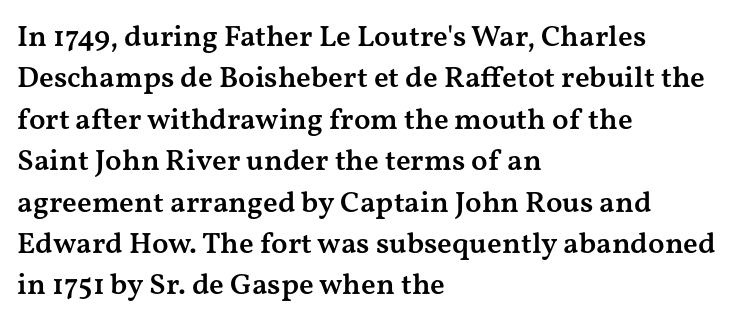
Q: Is the text bold? A: Semi-bold.
Q: Is the text italic (slanted)? A: No, it is upright.
Q: Is the typeface a serif or a sans-serif typeface? A: Serif.
Q: Is the text underlined? A: No.
Q: How is the paragraph aligned? A: Left-aligned.
Q: Is the spacing between letters normal or unusually wide? A: Normal.
Q: Is the spacing between lines tight, normal or loose? A: Normal.
Q: Width (condensed, normal, or wide)? A: Wide.
Q: Stroke contrast? A: Medium.
Q: x-height? A: Medium.
Q: Monospaced? A: No.
